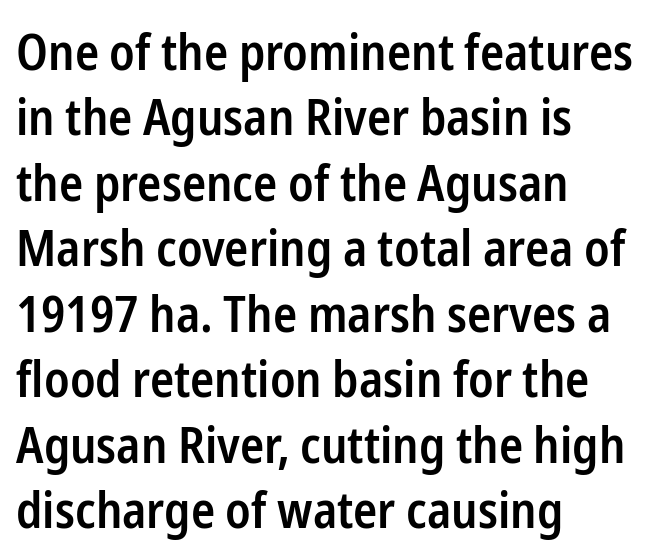
Type style note: lacks serifs. Rendered with straight, roman letterforms. Slightly chunky letters — semibold, I'd say, not full bold. In terms of leading, this rendering sits right in the middle.
